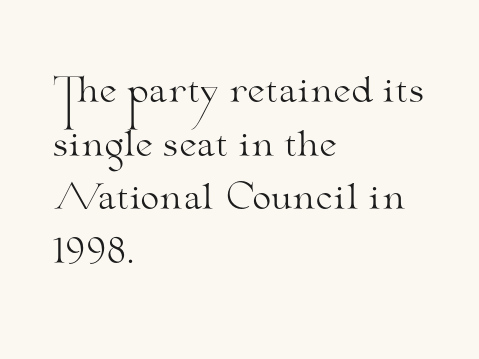
Q: Is the text bold? A: No.
Q: Is the text italic (slanted)? A: No, it is upright.
Q: Is the typeface a serif or a sans-serif typeface? A: Serif.
Q: Is the text underlined? A: No.
Q: How is the paragraph aligned? A: Left-aligned.
Q: Is the spacing between letters normal or unusually wide? A: Normal.
Q: Is the spacing between lines tight, normal or loose? A: Normal.
Q: Width (condensed, normal, or wide)? A: Wide.
Q: Stroke contrast? A: Medium.
Q: x-height? A: Small.
Q: Monospaced? A: No.
